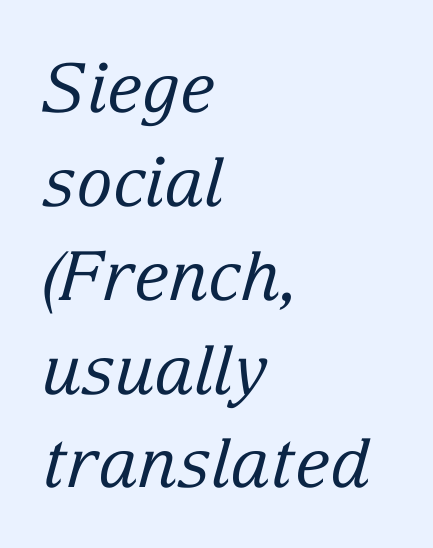
Q: Is the text bold? A: No.
Q: Is the text italic (slanted)? A: Yes, it leans right by about 15 degrees.
Q: Is the typeface a serif or a sans-serif typeface? A: Serif.
Q: Is the text underlined? A: No.
Q: How is the paragraph aligned? A: Left-aligned.
Q: Is the spacing between letters normal or unusually wide? A: Normal.
Q: Is the spacing between lines tight, normal or loose? A: Normal.
Q: Width (condensed, normal, or wide)? A: Normal.
Q: Stroke contrast? A: Low.
Q: x-height? A: Medium.
Q: Monospaced? A: No.
